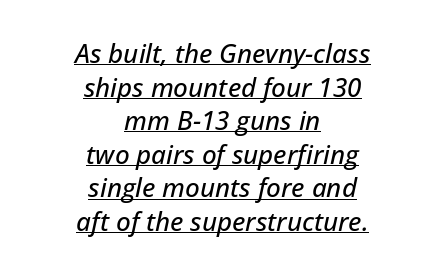
Q: Is the text italic (slanted)? A: Yes, it leans right by about 12 degrees.
Q: Is the text underlined? A: Yes.
Q: How is the paragraph aligned? A: Centered.
Q: Is the spacing between letters normal or unusually wide? A: Normal.
Q: Is the spacing between lines tight, normal or loose? A: Normal.
